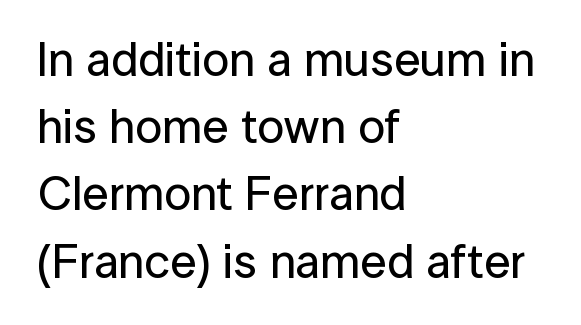
The image shows 48 px sans-serif type, upright; set left-aligned, normal line spacing (1.4x), normal letter spacing, not underlined; low stroke contrast and a medium x-height.
